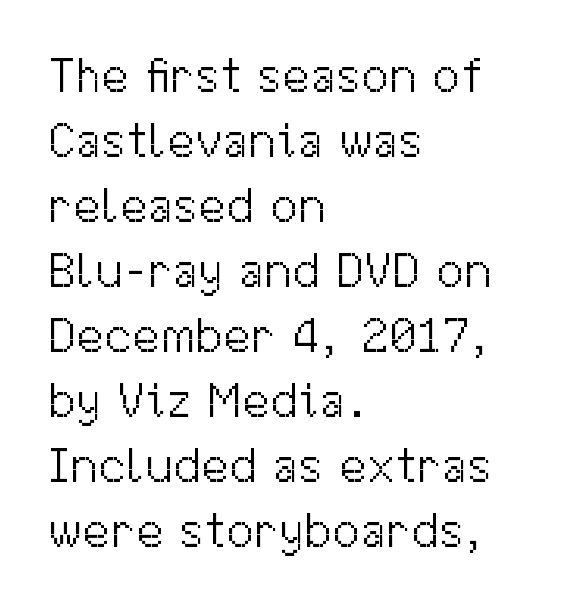
The image shows 50 px light sans-serif type, upright; set left-aligned, normal line spacing (1.3x), normal letter spacing, not underlined; medium stroke contrast and a medium x-height.
